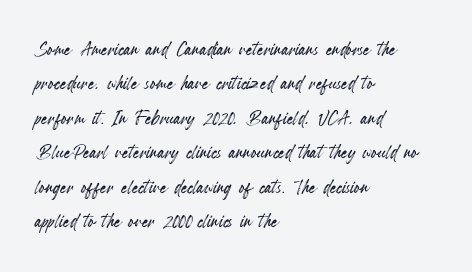
Q: Is the text italic (slanted)? A: Yes.
Q: Is the text underlined? A: No.
Q: How is the paragraph aligned? A: Left-aligned.
Q: Is the spacing between letters normal or unusually wide? A: Normal.
Q: Is the spacing between lines tight, normal or loose? A: Normal.
